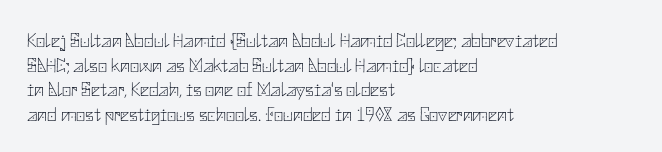
The image shows 20 px text type, upright; set left-aligned, line spacing 1.23x, normal letter spacing, not underlined.
